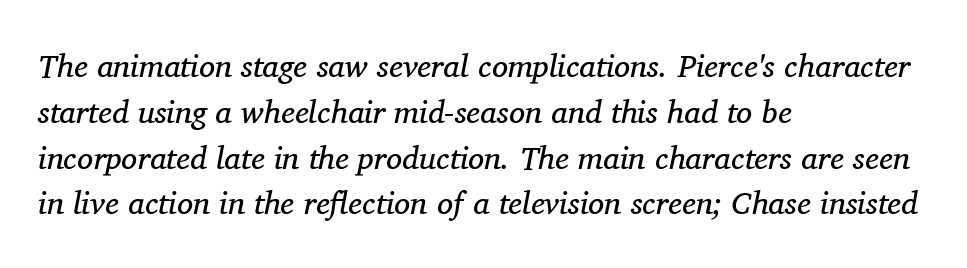
Q: Is the text bold? A: No.
Q: Is the text italic (slanted)? A: Yes, it leans right by about 11 degrees.
Q: Is the typeface a serif or a sans-serif typeface? A: Serif.
Q: Is the text underlined? A: No.
Q: How is the paragraph aligned? A: Left-aligned.
Q: Is the spacing between letters normal or unusually wide? A: Normal.
Q: Is the spacing between lines tight, normal or loose? A: Normal.
Q: Width (condensed, normal, or wide)? A: Normal.
Q: Stroke contrast? A: Medium.
Q: x-height? A: Medium.
Q: Monospaced? A: No.
